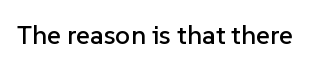
{"italic": "no", "underline": "no", "letter_spacing": "normal", "letter_spacing_em": 0.0, "glyph_px": 27}
